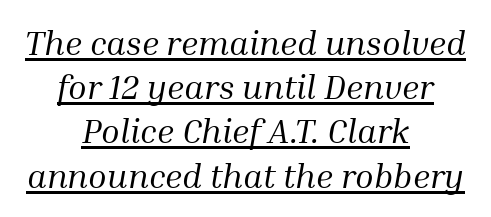
The image shows 34 px regular-weight serif type, italic (leaning right); set centered, normal line spacing (1.3x), normal letter spacing, underlined; medium stroke contrast and a medium x-height.
